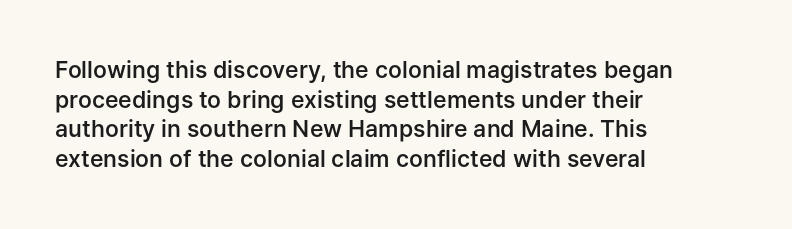
Stroke thickness is moderately raised; the sample reads as semibold. Vertical strokes here are truly vertical. The area under the type is left untouched. Summary of vertical rhythm: regular, with standard interline spacing.
